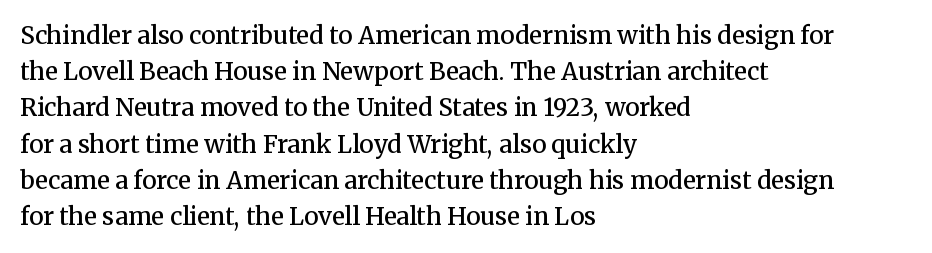
Q: Is the text bold? A: Semi-bold.
Q: Is the text italic (slanted)? A: No, it is upright.
Q: Is the text underlined? A: No.
Q: How is the paragraph aligned? A: Left-aligned.
Q: Is the spacing between letters normal or unusually wide? A: Normal.
Q: Is the spacing between lines tight, normal or loose? A: Normal.
